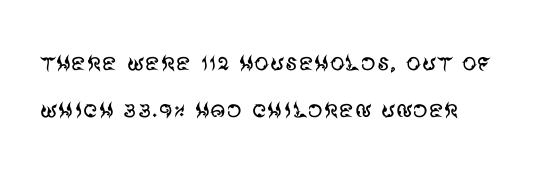
The face used here is a sans, in the tradition of grotesques and geometrics. There is no visible air inserted between adjacent glyphs. Regular leading. Plain, unruled lines of type. Rendered with straight, roman letterforms. Think of a printed novel: that variable character pitch is what you see here.
